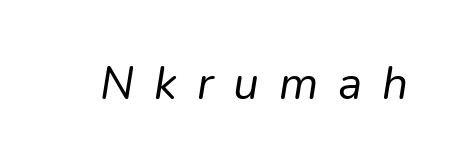
The face looks like a standard text weight, possibly lighter. Does the lettering tilt? It does — this is italic. Do the characters align in a grid? No, the font is proportional. Substantial extra tracking has been applied to these lines. The words here are not underlined.
